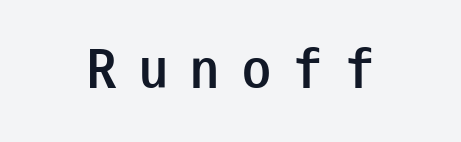
This sample uses an upright cut, with every glyph sitting square on the baseline. Typesetter's note: full bold, strokes at maximum text heaviness. Does the type have serifs? No, each stem ends abruptly. Observe the wide spacing: letters keep a clear distance from each other. Decoration check: the copy has no underline. Every character here occupies the same horizontal width, giving the sample a typewriter-like rhythm.
